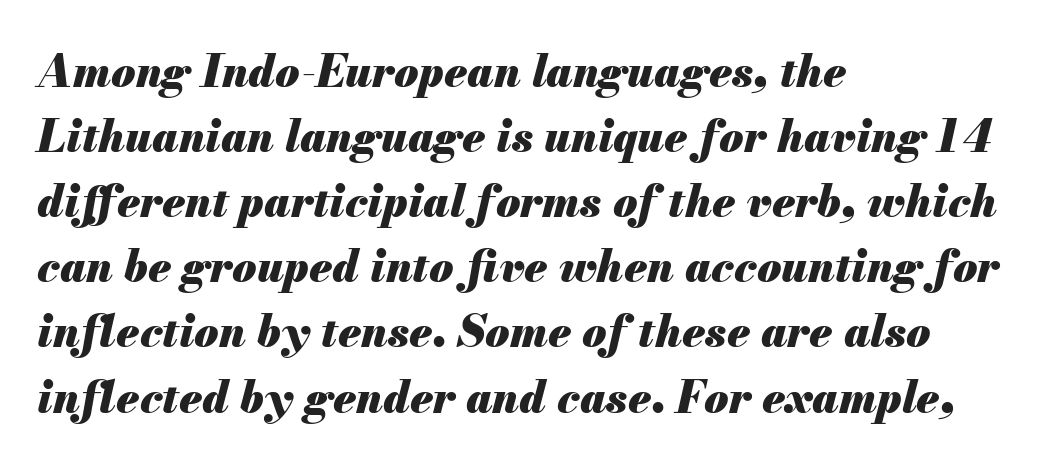
Between one letter and the next there's only the usual sliver of space. Evenly set lines give the paragraph a standard silhouette. The passage is arranged the way most books set body copy — flush left. Lines of text with bare space underneath. Plenty of ink on the page — the face is bold. Quick note: italic.
